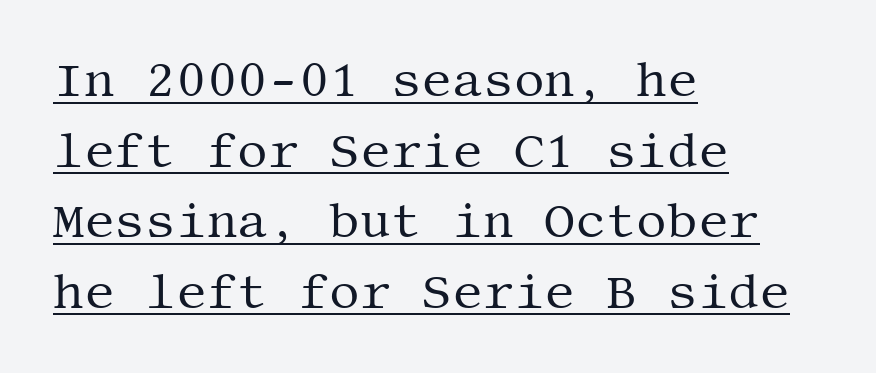
The image shows 48 px regular-weight serif type, upright; set left-aligned, normal line spacing (1.47x), normal letter spacing, underlined; medium stroke contrast and a large x-height.
